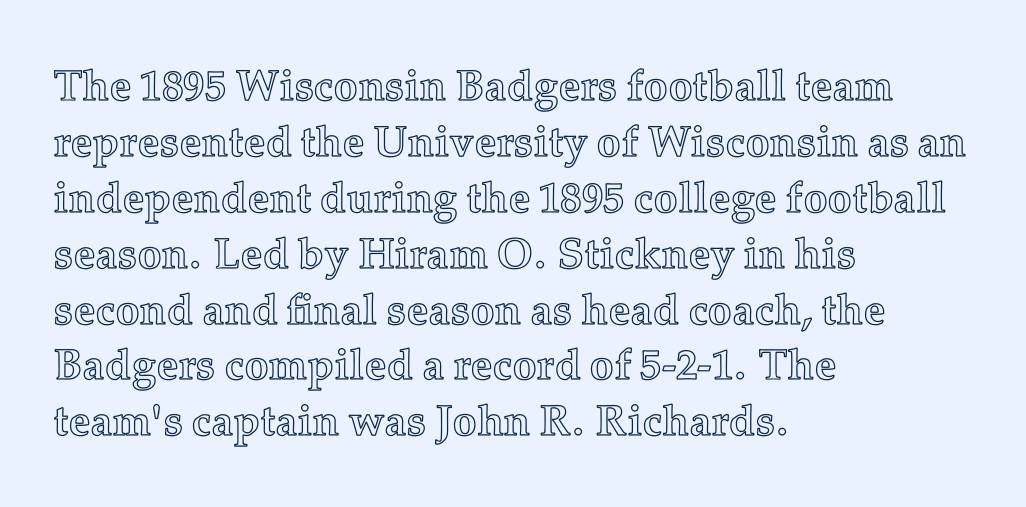
Q: Is the text italic (slanted)? A: No, it is upright.
Q: Is the text underlined? A: No.
Q: How is the paragraph aligned? A: Left-aligned.
Q: Is the spacing between letters normal or unusually wide? A: Normal.
Q: Is the spacing between lines tight, normal or loose? A: Normal.
Q: Width (condensed, normal, or wide)? A: Normal.
Q: x-height? A: Medium.
Q: Monospaced? A: No.
